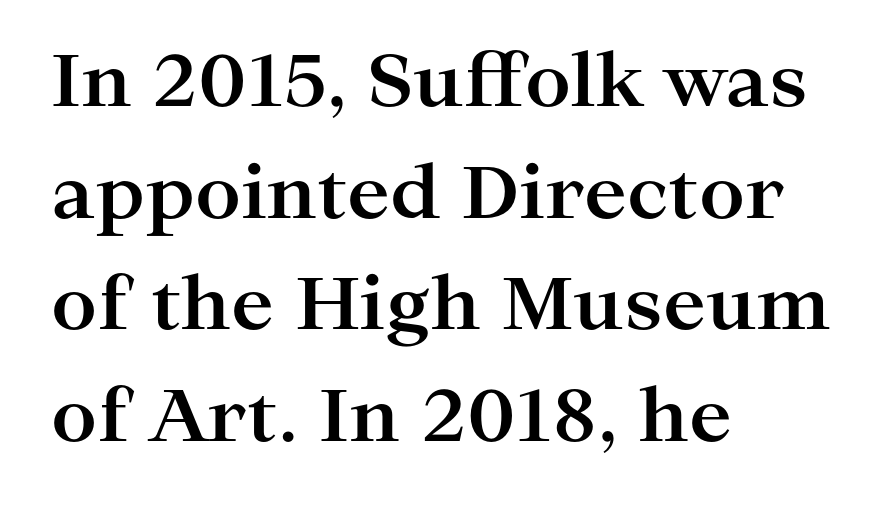
{"serif": "yes", "italic": "no", "bold": "yes", "weight": "bold", "width": "wide", "stroke_contrast": "high", "x_height": "medium", "monospaced": "no", "underline": "no", "align": "left", "line_spacing": "normal", "line_spacing_ratio": 1.55, "letter_spacing": "normal", "letter_spacing_em": 0.0, "glyph_px": 72}
